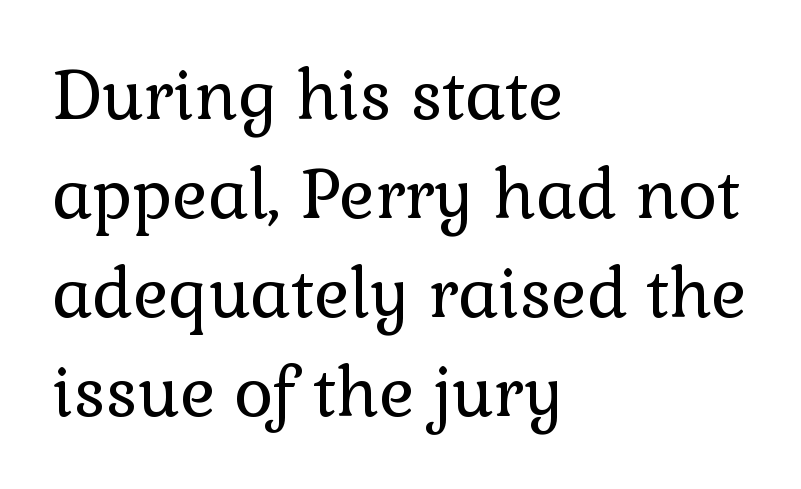
Q: Is the text bold? A: No.
Q: Is the text italic (slanted)? A: No, it is upright.
Q: Is the typeface a serif or a sans-serif typeface? A: Serif.
Q: Is the text underlined? A: No.
Q: How is the paragraph aligned? A: Left-aligned.
Q: Is the spacing between letters normal or unusually wide? A: Normal.
Q: Is the spacing between lines tight, normal or loose? A: Normal.
Q: Width (condensed, normal, or wide)? A: Normal.
Q: Stroke contrast? A: Low.
Q: x-height? A: Medium.
Q: Monospaced? A: No.
